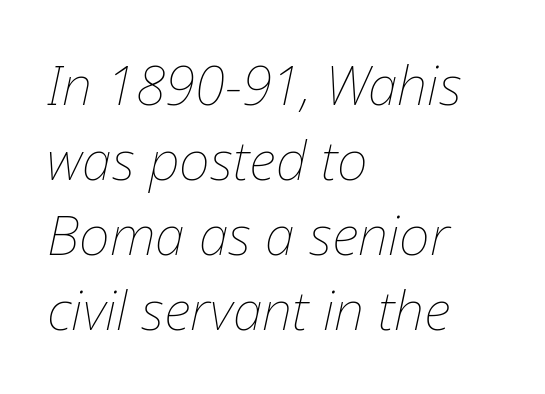
Q: Is the text bold? A: No.
Q: Is the text italic (slanted)? A: Yes, it leans right by about 12 degrees.
Q: Is the text underlined? A: No.
Q: How is the paragraph aligned? A: Left-aligned.
Q: Is the spacing between letters normal or unusually wide? A: Normal.
Q: Is the spacing between lines tight, normal or loose? A: Normal.
Q: Width (condensed, normal, or wide)? A: Normal.
Q: Stroke contrast? A: Low.
Q: x-height? A: Medium.
Q: Monospaced? A: No.
